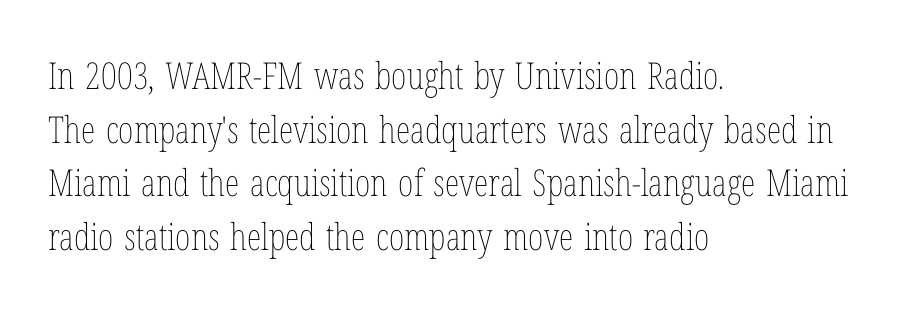
Q: Is the text bold? A: No.
Q: Is the text italic (slanted)? A: No, it is upright.
Q: Is the text underlined? A: No.
Q: How is the paragraph aligned? A: Left-aligned.
Q: Is the spacing between letters normal or unusually wide? A: Normal.
Q: Is the spacing between lines tight, normal or loose? A: Normal.
Q: Width (condensed, normal, or wide)? A: Condensed.
Q: Stroke contrast? A: Low.
Q: x-height? A: Medium.
Q: Monospaced? A: No.
